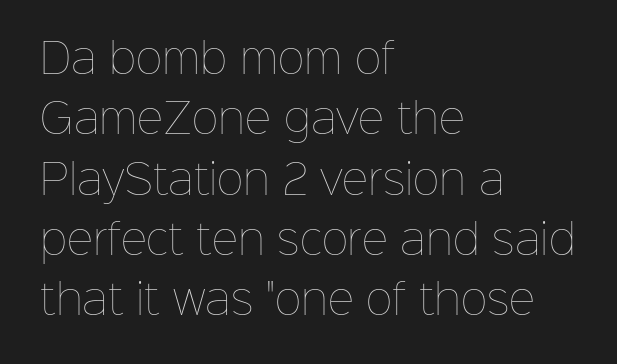
Q: Is the text bold? A: No.
Q: Is the text italic (slanted)? A: No, it is upright.
Q: Is the text underlined? A: No.
Q: How is the paragraph aligned? A: Left-aligned.
Q: Is the spacing between letters normal or unusually wide? A: Normal.
Q: Is the spacing between lines tight, normal or loose? A: Normal.
Q: Width (condensed, normal, or wide)? A: Normal.
Q: Stroke contrast? A: Low.
Q: x-height? A: Medium.
Q: Monospaced? A: No.
